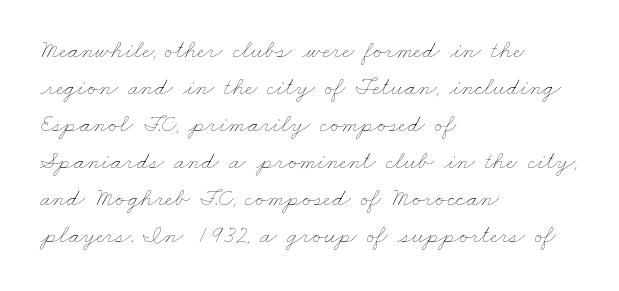
Layout note: lines flush left. You could call the tracking neutral — neither tight nor loose. Type without underlining. How would I describe the line gaps? Plain and ordinary. Bold? No — there's no thickening of the strokes.
